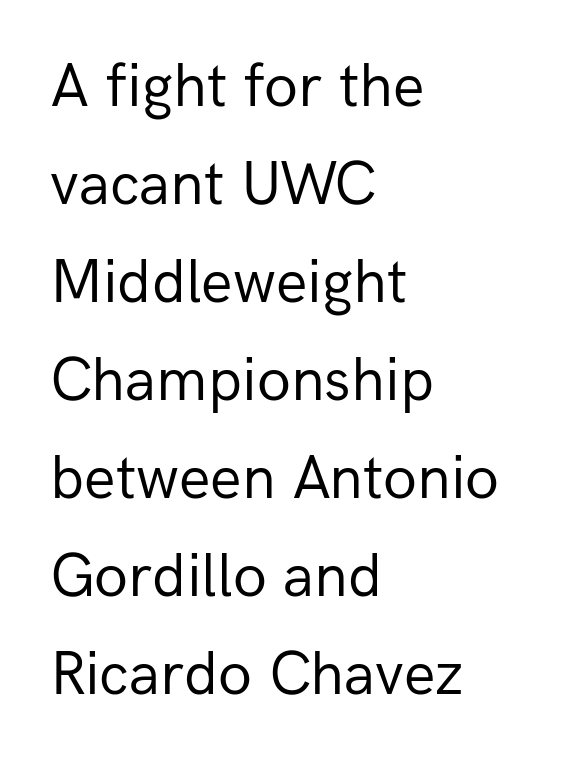
Q: Is the text bold? A: No.
Q: Is the text italic (slanted)? A: No, it is upright.
Q: Is the typeface a serif or a sans-serif typeface? A: Sans-serif.
Q: Is the text underlined? A: No.
Q: How is the paragraph aligned? A: Left-aligned.
Q: Is the spacing between letters normal or unusually wide? A: Normal.
Q: Is the spacing between lines tight, normal or loose? A: Normal.
Q: Width (condensed, normal, or wide)? A: Normal.
Q: Stroke contrast? A: Low.
Q: x-height? A: Medium.
Q: Monospaced? A: No.
